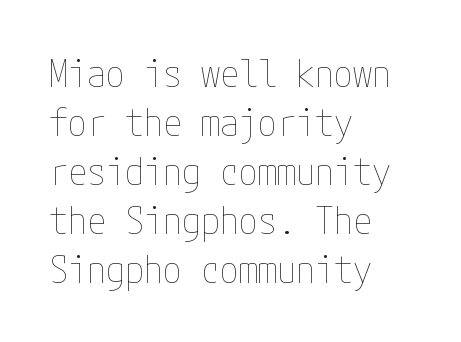
Q: Is the text bold? A: No.
Q: Is the text italic (slanted)? A: No, it is upright.
Q: Is the text underlined? A: No.
Q: How is the paragraph aligned? A: Left-aligned.
Q: Is the spacing between letters normal or unusually wide? A: Normal.
Q: Is the spacing between lines tight, normal or loose? A: Normal.
Q: Width (condensed, normal, or wide)? A: Condensed.
Q: Stroke contrast? A: Low.
Q: x-height? A: Medium.
